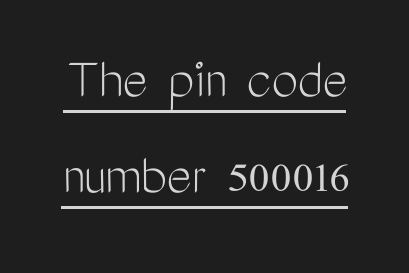
{"serif": "no", "italic": "no", "bold": "no", "weight": "light", "width": "condensed", "stroke_contrast": "medium", "x_height": "medium", "monospaced": "no", "underline": "yes", "line_spacing": "normal", "line_spacing_ratio": 1.6, "letter_spacing": "normal", "letter_spacing_em": 0.0, "glyph_px": 60}
